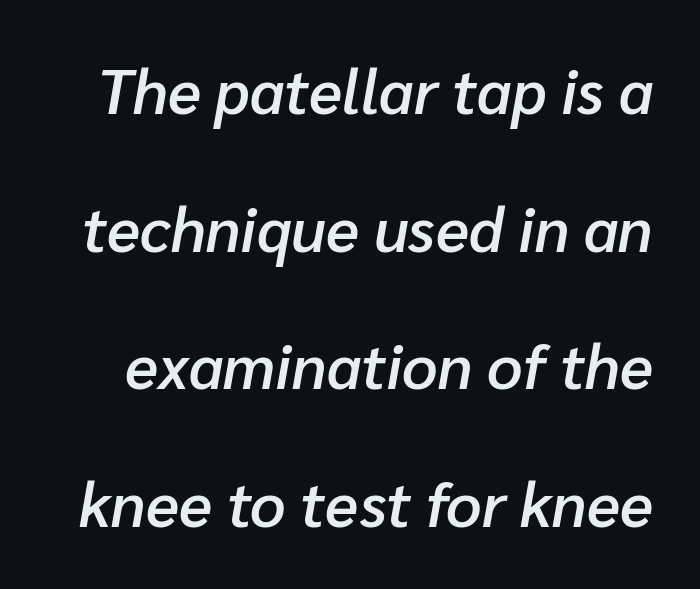
{"italic": "yes", "lean": "right", "slant_degrees": 10, "bold": "semi", "weight": "semibold", "width": "normal", "stroke_contrast": "low", "x_height": "medium", "monospaced": "no", "underline": "no", "line_spacing": "loose", "line_spacing_ratio": 2.22, "letter_spacing": "normal", "letter_spacing_em": 0.0, "glyph_px": 62}
